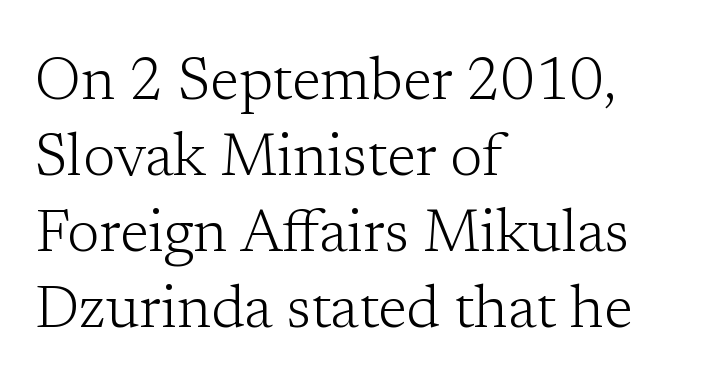
{"serif": "yes", "italic": "no", "bold": "no", "weight": "light", "width": "normal", "stroke_contrast": "low", "x_height": "medium", "monospaced": "no", "underline": "no", "align": "left", "line_spacing": "normal", "line_spacing_ratio": 1.29, "letter_spacing": "normal", "letter_spacing_em": 0.0, "glyph_px": 59}
